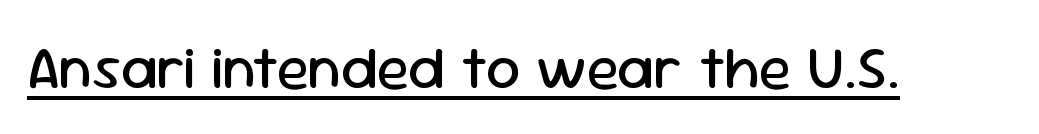
Here the designer chose a conventional face with non-uniform glyph widths. The face used here is a sans, in the tradition of grotesques and geometrics. Heaviness? Minimal to ordinary, like unemphasized prose. If you drew a line through each stem, it would be perfectly vertical. Caption: standard tracking, unaltered. Students, observe the line beneath the letters — that is underlining.
